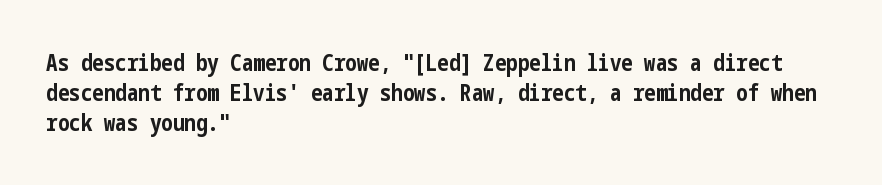
Q: Is the text bold? A: Yes.
Q: Is the text italic (slanted)? A: No, it is upright.
Q: Is the text underlined? A: No.
Q: How is the paragraph aligned? A: Left-aligned.
Q: Is the spacing between letters normal or unusually wide? A: Normal.
Q: Is the spacing between lines tight, normal or loose? A: Normal.
